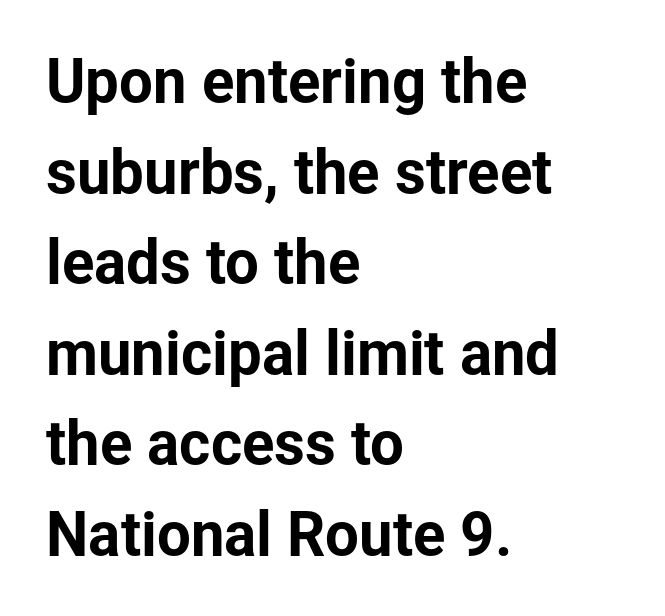
Q: Is the text italic (slanted)? A: No, it is upright.
Q: Is the typeface a serif or a sans-serif typeface? A: Sans-serif.
Q: Is the text underlined? A: No.
Q: How is the paragraph aligned? A: Left-aligned.
Q: Is the spacing between letters normal or unusually wide? A: Normal.
Q: Is the spacing between lines tight, normal or loose? A: Normal.
Q: Width (condensed, normal, or wide)? A: Normal.
Q: Stroke contrast? A: Low.
Q: x-height? A: Medium.
Q: Monospaced? A: No.
